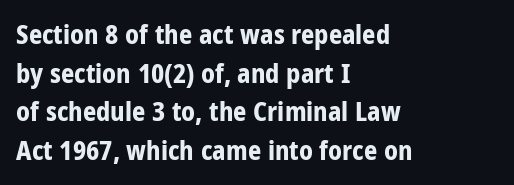
{"italic": "no", "bold": "yes", "underline": "no", "align": "left", "line_spacing": "normal", "line_spacing_ratio": 1.49, "letter_spacing": "normal", "letter_spacing_em": 0.0, "glyph_px": 26}
